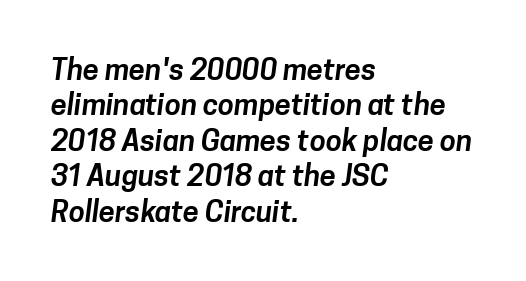
The image shows 29 px sans-serif type; set left-aligned, line spacing 1.22x, normal letter spacing, not underlined; low stroke contrast and a medium x-height.
